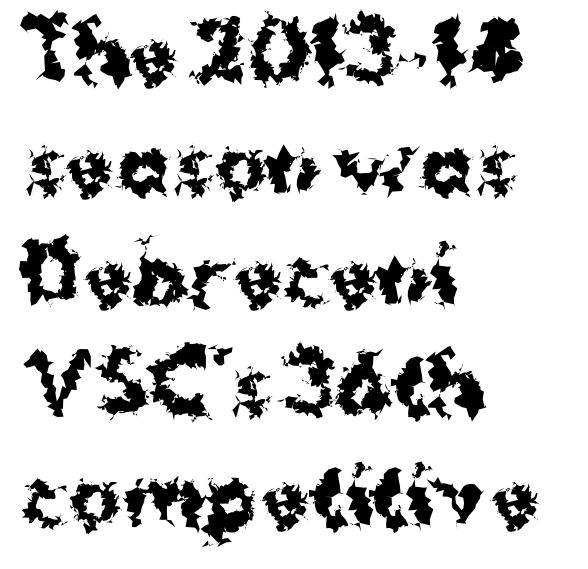
The image shows 78 px bold sans-serif type, upright; set left-aligned, normal line spacing (1.42x), normal letter spacing, not underlined; medium stroke contrast and a medium x-height.
